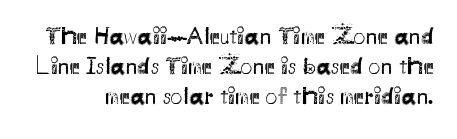
The image shows 24 px text type, upright; set normal line spacing (1.26x), normal letter spacing, not underlined.
